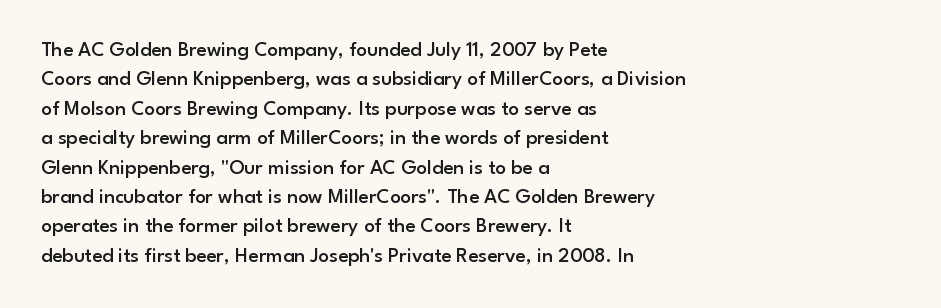
The image shows 21 px text type, upright; set left-aligned, normal line spacing (1.4x), normal letter spacing, not underlined.
